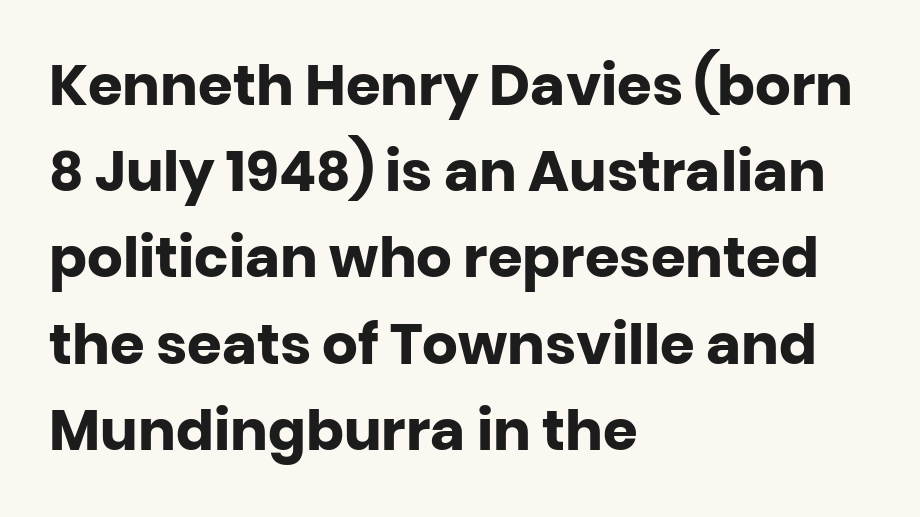
Q: Is the text bold? A: Yes.
Q: Is the text italic (slanted)? A: No, it is upright.
Q: Is the typeface a serif or a sans-serif typeface? A: Sans-serif.
Q: Is the text underlined? A: No.
Q: How is the paragraph aligned? A: Left-aligned.
Q: Is the spacing between letters normal or unusually wide? A: Normal.
Q: Is the spacing between lines tight, normal or loose? A: Normal.
Q: Width (condensed, normal, or wide)? A: Normal.
Q: Stroke contrast? A: Low.
Q: x-height? A: Large.
Q: Monospaced? A: No.
